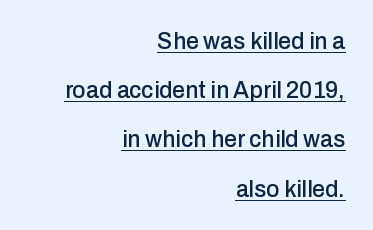
This is roman type, the default non-slanted kind. In CSS terms this would be text-align: right. The gaps between neighbouring characters are ordinary and unremarkable. One glance says open: line gaps are wider than usual. The passage shown is underscored from start to finish.
